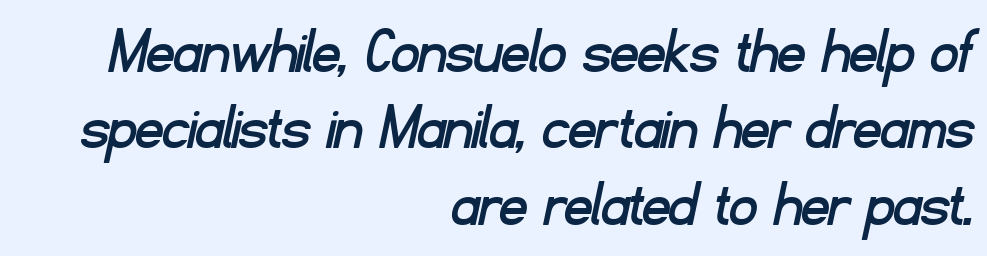
Q: Is the typeface a serif or a sans-serif typeface? A: Sans-serif.
Q: Is the text underlined? A: No.
Q: How is the paragraph aligned? A: Right-aligned.
Q: Is the spacing between letters normal or unusually wide? A: Normal.
Q: Is the spacing between lines tight, normal or loose? A: Tight.
Q: Width (condensed, normal, or wide)? A: Normal.
Q: Stroke contrast? A: Low.
Q: x-height? A: Small.
Q: Monospaced? A: No.
